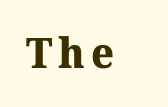
The image shows 42 px bold serif type, upright; set not underlined; medium stroke contrast and a medium x-height.
